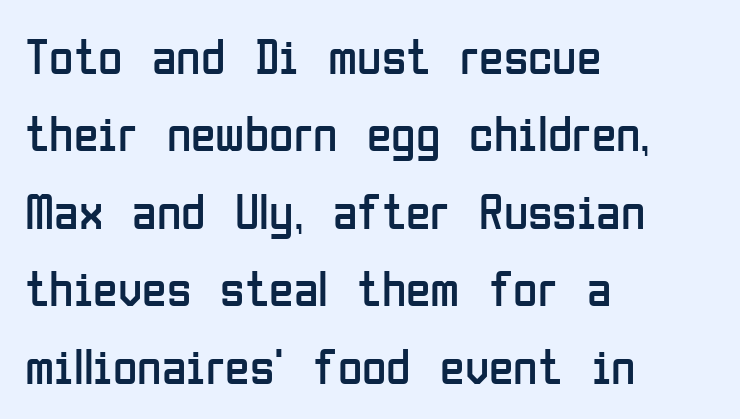
This sample uses a sans-serif face. These glyphs show unthickened strokes, regular width or finer. Leftover space on each line is placed entirely after the last word. A normal amount of white space separates one row of letters from the next. Observe the ordinary spacing: letters are neighbours, not strangers. Has an underline been added? It has not.
